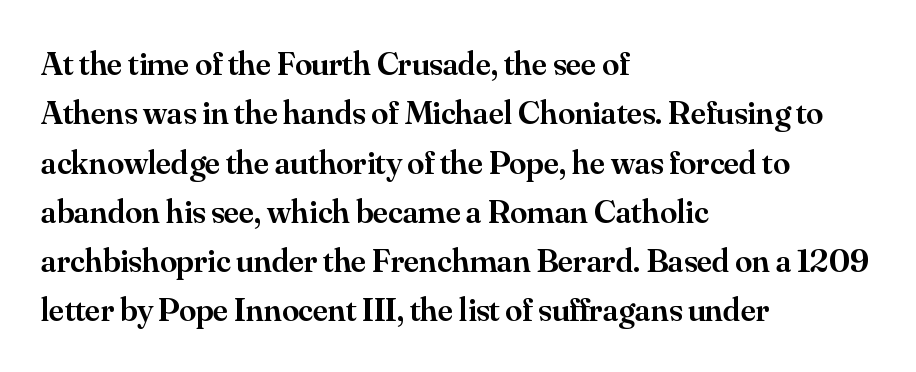
{"serif": "yes", "italic": "no", "bold": "semi", "weight": "semibold", "width": "normal", "stroke_contrast": "medium", "x_height": "small", "monospaced": "no", "underline": "no", "align": "left", "line_spacing": "normal", "line_spacing_ratio": 1.45, "letter_spacing": "normal", "letter_spacing_em": 0.0, "glyph_px": 34}
